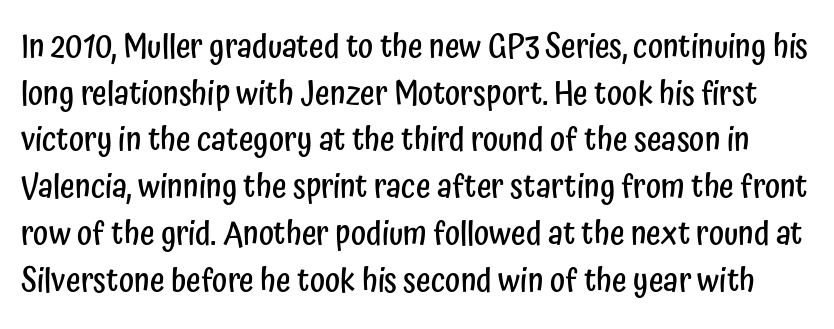
Honestly, the row spacing looks completely unremarkable. Firm but not heavy-handed strokes: this text is semibold. Each letter keeps its own natural width here, so spacing adapts to shape. Caption: standard tracking, unaltered.
